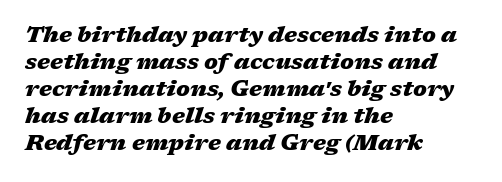
{"italic": "yes", "lean": "right", "slant_degrees": 17, "bold": "yes", "underline": "no", "align": "left", "line_spacing_ratio": 1.23, "letter_spacing": "normal", "letter_spacing_em": 0.0, "glyph_px": 22}
